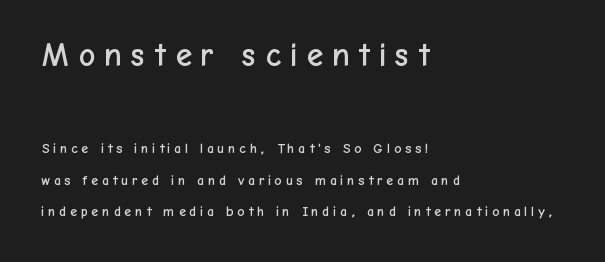
Q: Is the text italic (slanted)? A: No, it is upright.
Q: Is the typeface a serif or a sans-serif typeface? A: Sans-serif.
Q: Is the text underlined? A: No.
Q: How is the paragraph aligned? A: Left-aligned.
Q: Is the spacing between letters normal or unusually wide? A: Unusually wide.
Q: Is the spacing between lines tight, normal or loose? A: Loose.
Q: Which block of text is set in a larger size, the first (top) or the second (bottom)? A: The first (top) one.
Q: Width (condensed, normal, or wide)? A: Normal.
Q: Stroke contrast? A: Low.
Q: x-height? A: Medium.
Q: Monospaced? A: No.
